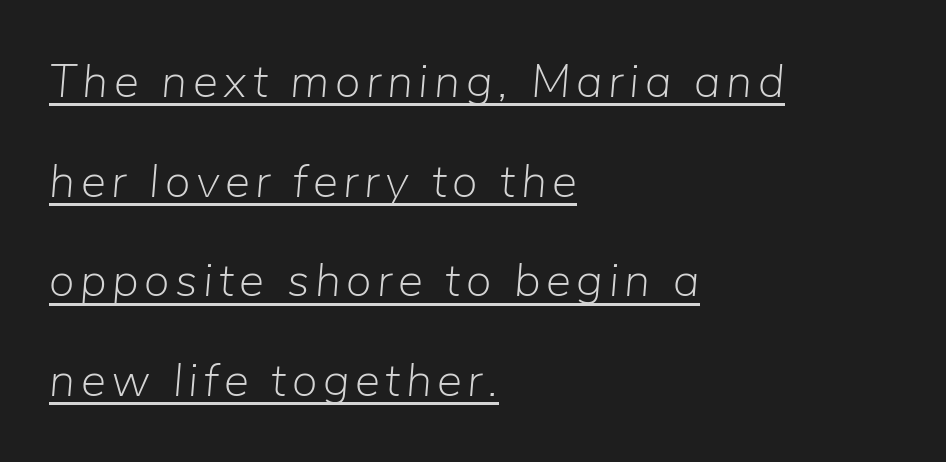
Q: Is the text bold? A: No.
Q: Is the text italic (slanted)? A: Yes, it leans right by about 5 degrees.
Q: Is the text underlined? A: Yes.
Q: How is the paragraph aligned? A: Left-aligned.
Q: Is the spacing between lines tight, normal or loose? A: Loose.
Q: Width (condensed, normal, or wide)? A: Normal.
Q: Stroke contrast? A: Low.
Q: x-height? A: Medium.
Q: Monospaced? A: No.
